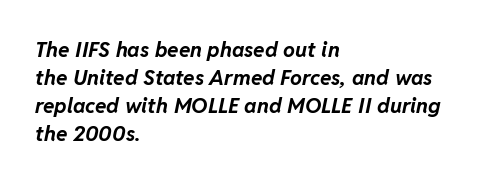
This rendering leaves character spacing at its baseline value. Strong, thick strokes mark this as bold type. A clean baseline with only descenders dipping below it. The axis of the letterforms is tilted away from vertical. The space between consecutive lines is moderate.
